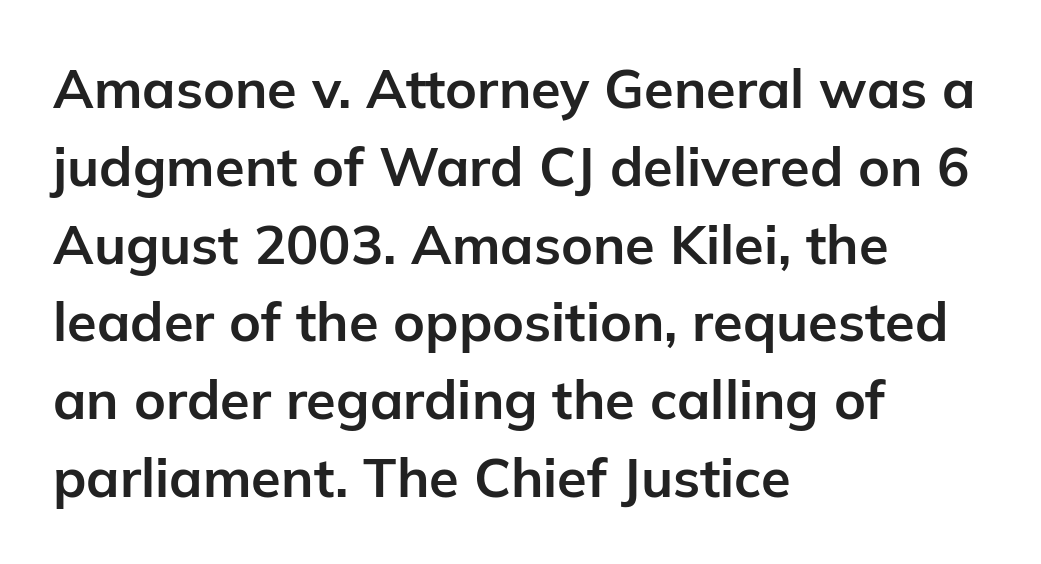
The image shows 54 px bold sans-serif type, upright; set left-aligned, normal line spacing (1.44x), normal letter spacing, not underlined; low stroke contrast and a medium x-height.
